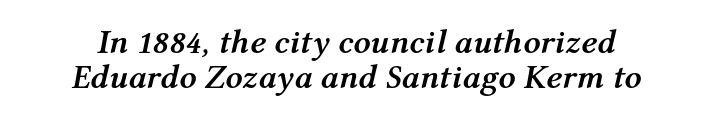
The rendering uses natural spacing where letterforms have individual widths. Compared with typical body copy, the letter spacing here is the same. The font is running at its bold setting. Very little white space separates one row of letters from the next. The rendering applies a slant to the glyphs. The area under the type is left untouched.
